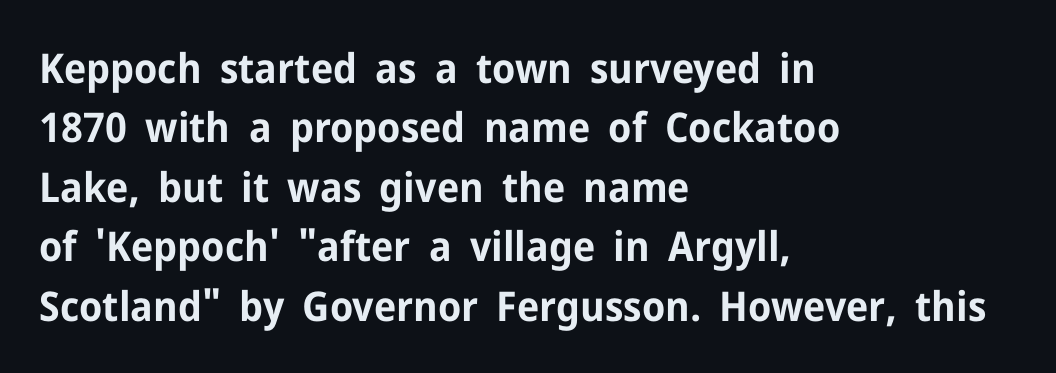
{"serif": "no", "italic": "no", "bold": "yes", "weight": "bold", "width": "normal", "stroke_contrast": "low", "x_height": "medium", "monospaced": "no", "underline": "no", "align": "left", "line_spacing": "normal", "line_spacing_ratio": 1.45, "letter_spacing": "normal", "letter_spacing_em": 0.0, "glyph_px": 41}
